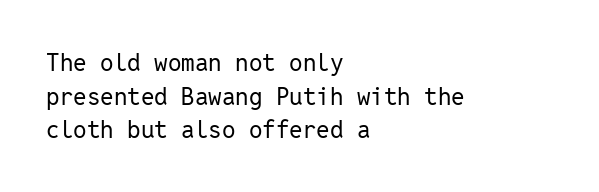
Does the copy run flush right? No — it runs flush left. Does extra space separate the letters? No, they use regular spacing. The letters look calm and open, with moderate or lighter stems. Beneath every word, the page is bare. Normally led — the rows are evenly, conventionally spaced.
